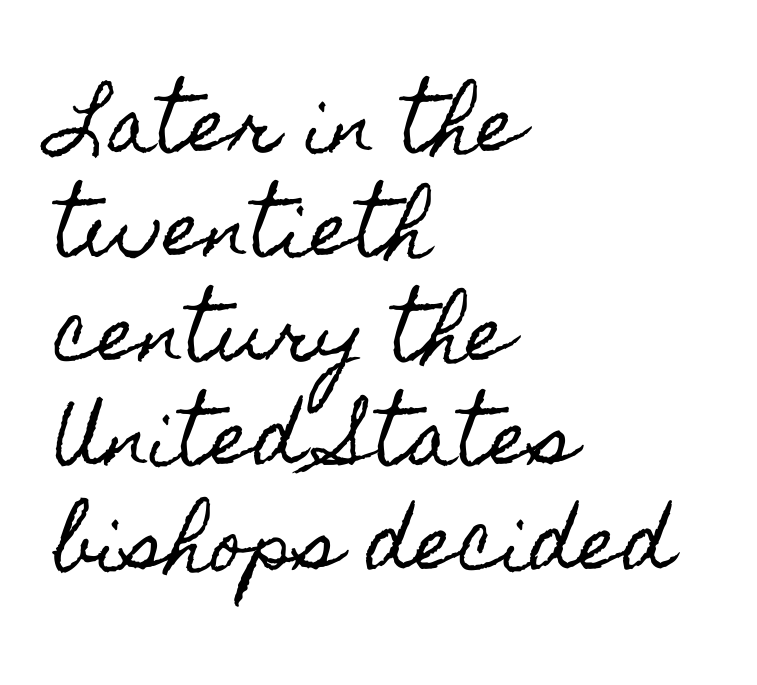
The image shows 73 px condensed type; set left-aligned, normal line spacing (1.43x), normal letter spacing, not underlined; a small x-height.
